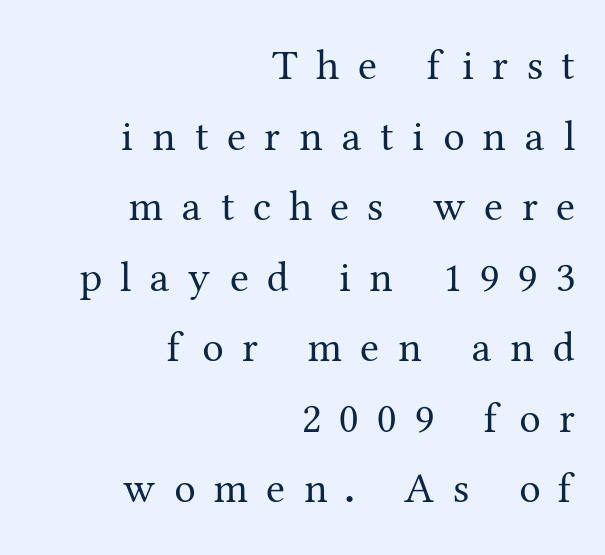
The image shows 43 px regular-weight serif type, upright; set right-aligned, normal line spacing (1.64x), unusually wide letter spacing (+0.43 em), not underlined; medium stroke contrast and a medium x-height.
